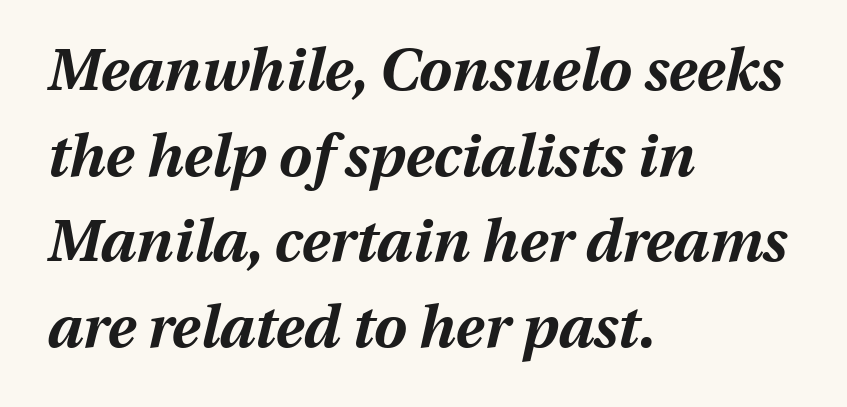
The image shows 59 px bold type, italic (leaning right); set left-aligned, normal line spacing (1.45x), normal letter spacing, not underlined; medium stroke contrast and a medium x-height.
